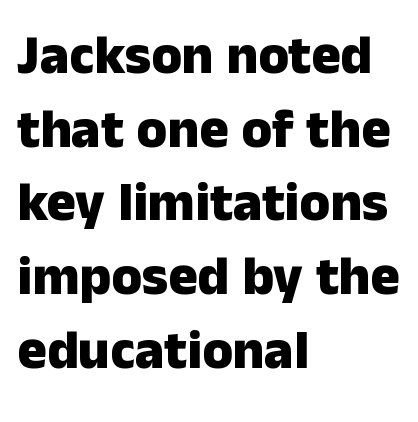
{"serif": "no", "italic": "no", "bold": "yes", "weight": "heavy", "width": "normal", "stroke_contrast": "low", "x_height": "medium", "monospaced": "no", "underline": "no", "align": "left", "line_spacing": "normal", "line_spacing_ratio": 1.34, "letter_spacing": "normal", "letter_spacing_em": 0.0, "glyph_px": 55}
